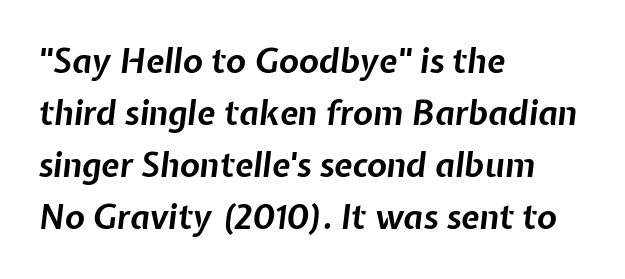
The image shows 33 px bold type, italic (leaning right); set left-aligned, normal line spacing (1.58x), normal letter spacing, not underlined; low stroke contrast and a medium x-height.
